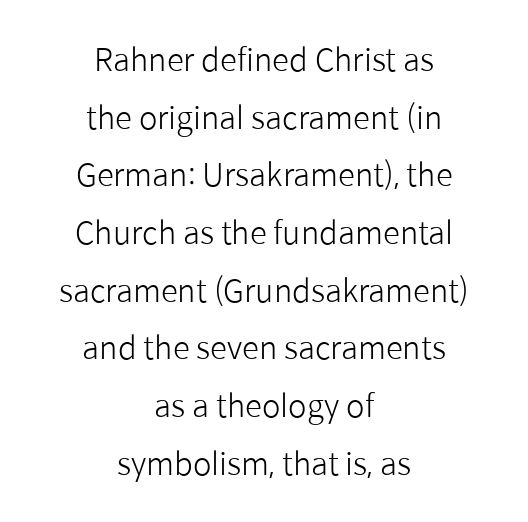
The image shows 31 px light sans-serif type, upright; set centered, line spacing 1.86x, normal letter spacing, not underlined; low stroke contrast and a medium x-height.
